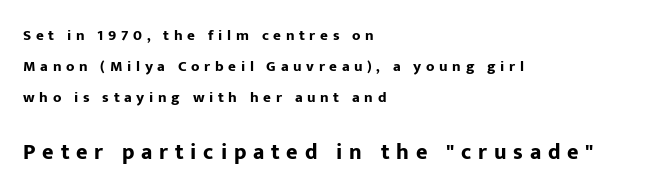
{"italic": "no", "bold": "yes", "underline": "no", "align": "left", "line_spacing": "loose", "line_spacing_ratio": 2.07, "letter_spacing": "wide", "letter_spacing_em": 0.31, "larger_block": "second", "size_ratio": 1.47, "glyph_px": 22}
